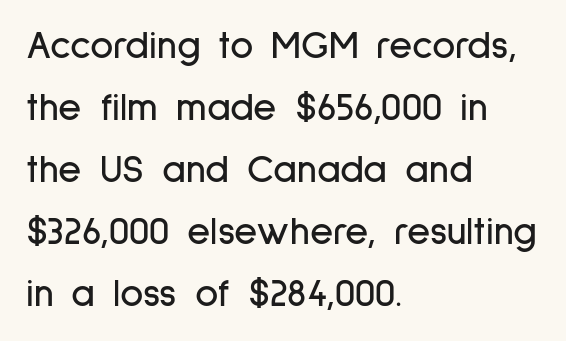
The image shows 40 px condensed sans-serif type, upright; set left-aligned, normal line spacing (1.55x), normal letter spacing, not underlined; low stroke contrast and a medium x-height.
